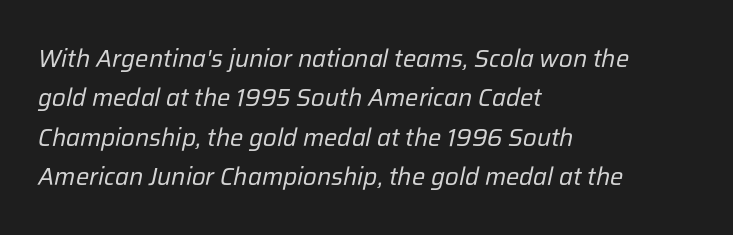
The image shows 25 px text type, italic (leaning right); set left-aligned, normal line spacing (1.58x), normal letter spacing, not underlined.
